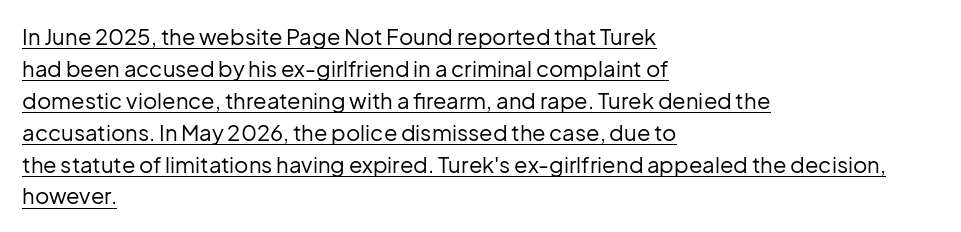
Q: Is the text bold? A: No.
Q: Is the text italic (slanted)? A: No, it is upright.
Q: Is the text underlined? A: Yes.
Q: How is the paragraph aligned? A: Left-aligned.
Q: Is the spacing between letters normal or unusually wide? A: Normal.
Q: Is the spacing between lines tight, normal or loose? A: Normal.
